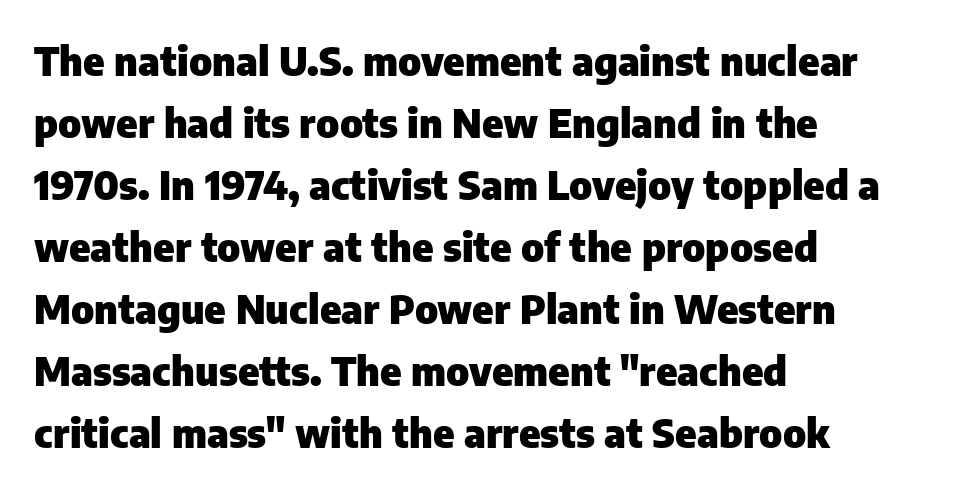
Compared with typical body copy, the letter spacing here is the same. Characters remain perfectly vertical along every line. If you drew a ruler down the left edge, every line would touch it. Underline: absent. Typographically, this falls in the sans-serif category. The passage shown is emphatically bold.
